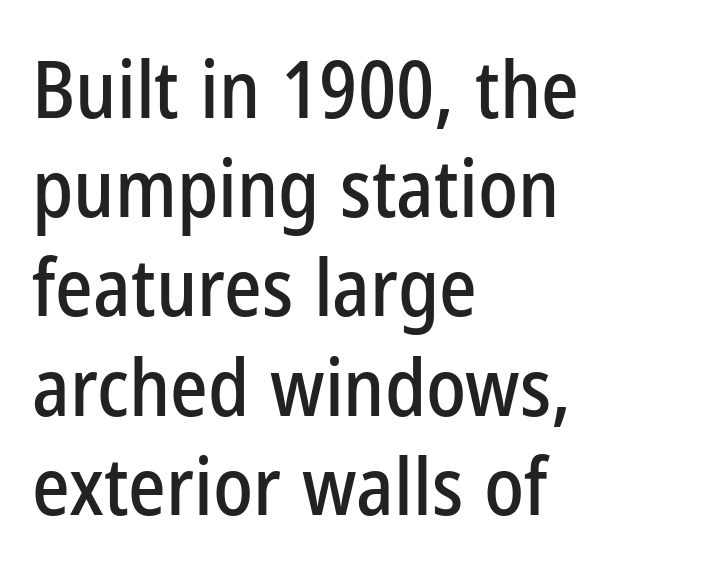
The image shows 80 px condensed sans-serif type, upright; set left-aligned, line spacing 1.24x, normal letter spacing, not underlined; low stroke contrast and a medium x-height.
